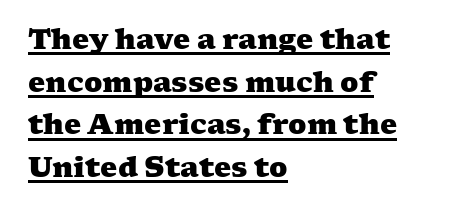
Layout note: lines flush left. Students, note that the glyphs here touch the page at normal intervals. Is there much room between lines? A standard amount, neither cramped nor airy. Is the type bold? Yes — the strokes are clearly thick and heavy.
